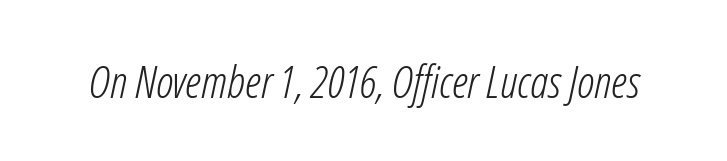
The image shows 45 px light, condensed type, italic (leaning right); set normal letter spacing, not underlined; low stroke contrast and a medium x-height.
